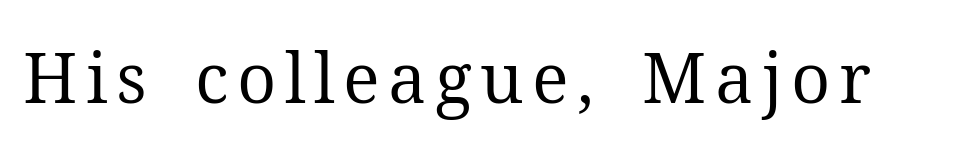
Character widths vary here, with narrow letters taking less room than wide ones. Nope, not italic — everything's standing straight. The cut favours lightness, reaching ordinary text weight at its darkest. Clear beneath every line of the passage.
